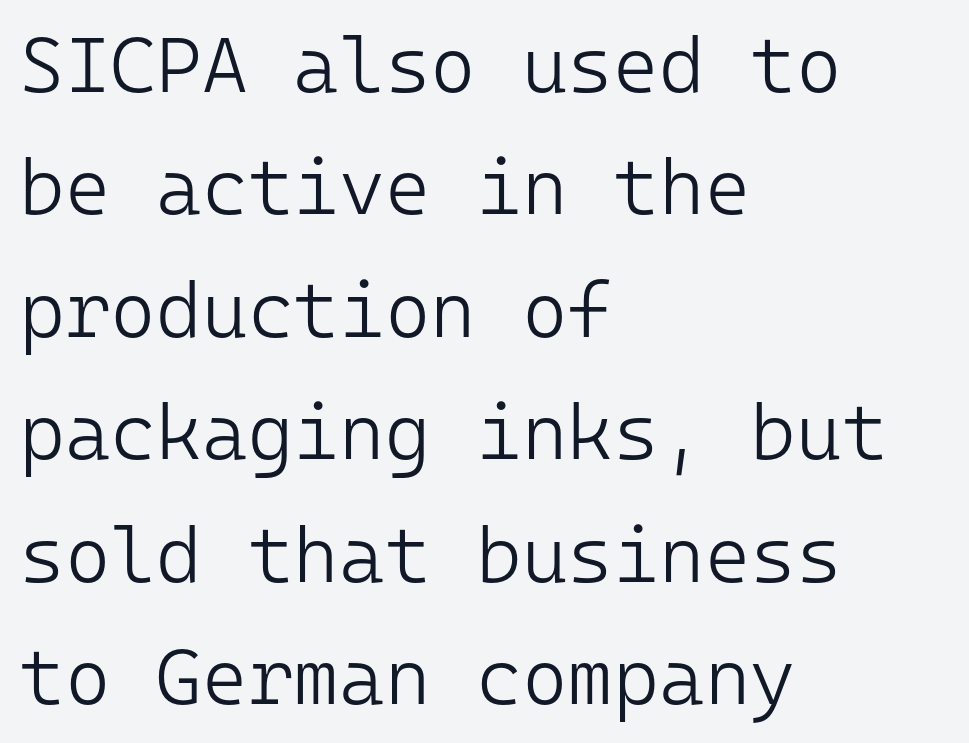
{"serif": "no", "italic": "no", "bold": "no", "weight": "light", "width": "normal", "stroke_contrast": "low", "x_height": "medium", "monospaced": "yes", "underline": "no", "align": "left", "line_spacing": "normal", "line_spacing_ratio": 1.57, "letter_spacing": "normal", "letter_spacing_em": 0.0, "glyph_px": 78}
